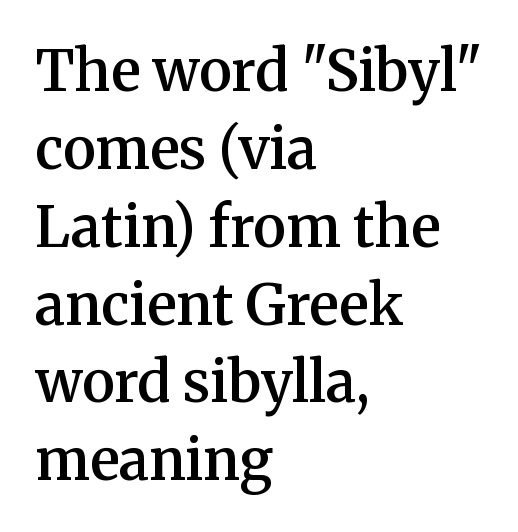
The space between consecutive lines is moderate. The face used here is proportionally spaced, like ordinary book or web type. On the weight axis this lands at semibold, roughly 600. Posture: vertical. This sample is left-justified, so line endings fall wherever the words run out.
